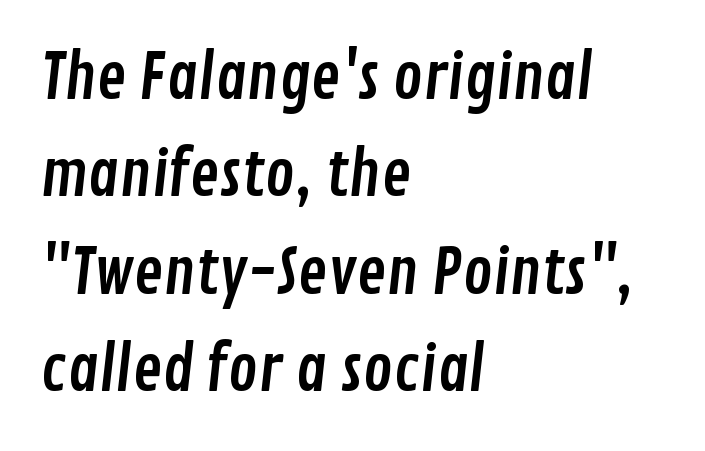
The image shows 62 px condensed sans-serif type; set left-aligned, normal line spacing (1.57x), normal letter spacing, not underlined; low stroke contrast and a medium x-height.
